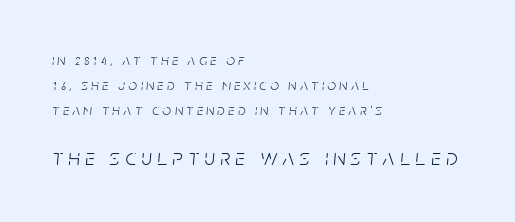
The image shows 23 px text type, italic (leaning right); set left-aligned, normal line spacing (1.66x), unusually wide letter spacing (+0.24 em), not underlined; the second (bottom) block is 1.53x larger.
